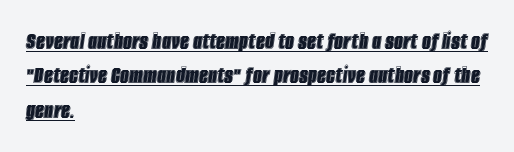
{"italic": "yes", "lean": "right", "slant_degrees": 8, "underline": "yes", "align": "left", "line_spacing": "normal", "line_spacing_ratio": 1.38, "letter_spacing": "normal", "letter_spacing_em": 0.0, "glyph_px": 25}
